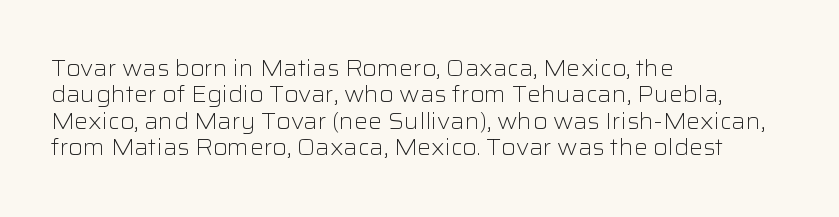
{"italic": "no", "bold": "no", "underline": "no", "align": "left", "line_spacing_ratio": 1.2, "letter_spacing": "normal", "letter_spacing_em": 0.0, "glyph_px": 22}
